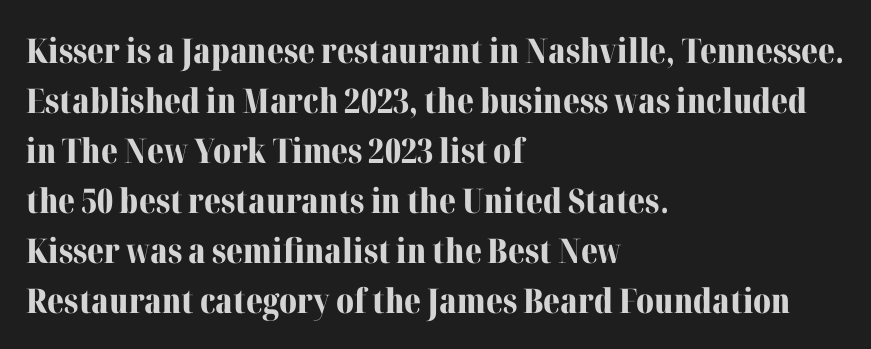
The image shows 34 px bold serif type, upright; set left-aligned, normal line spacing (1.47x), normal letter spacing, not underlined; medium stroke contrast and a medium x-height.
